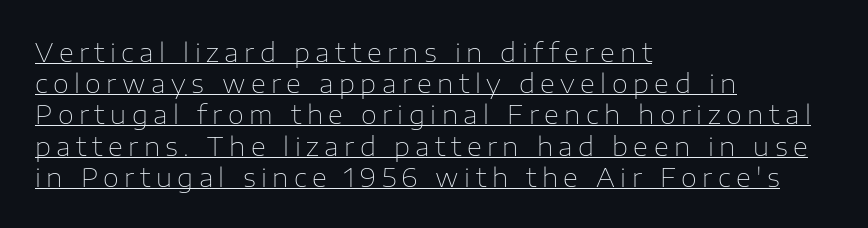
The image shows 26 px text type, upright; set left-aligned, line spacing 1.2x, unusually wide letter spacing (+0.21 em), underlined.
